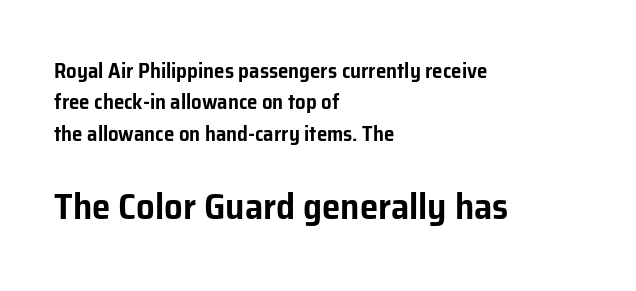
{"serif": "no", "italic": "no", "width": "normal", "stroke_contrast": "low", "x_height": "medium", "monospaced": "no", "underline": "no", "align": "left", "line_spacing": "normal", "line_spacing_ratio": 1.49, "letter_spacing": "normal", "letter_spacing_em": 0.0, "larger_block": "second", "size_ratio": 1.76, "glyph_px": 37}
